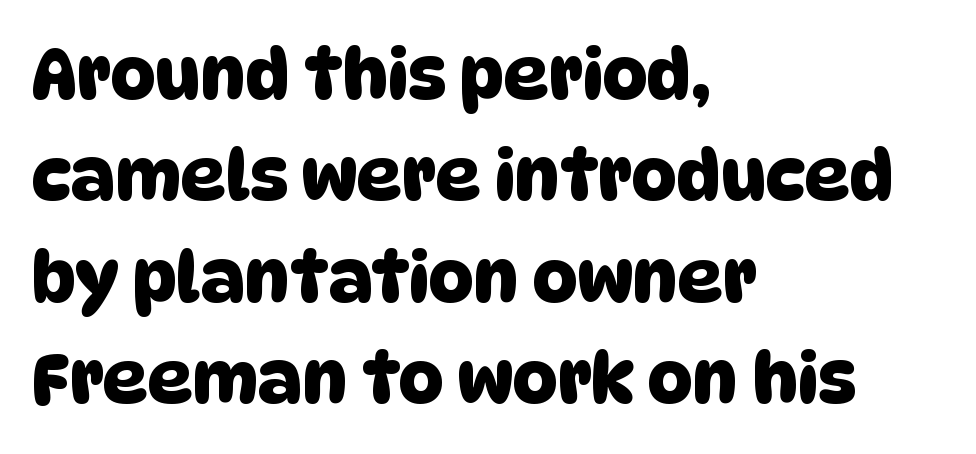
Does the type have serifs? No, each stem ends abruptly. The rows are spaced the way most documents space them. The gaps between neighbouring characters are ordinary and unremarkable. Notice how the passage keeps a crisp vertical edge on the left only. The passage shown is typed in a proportional face where columns would drift.
